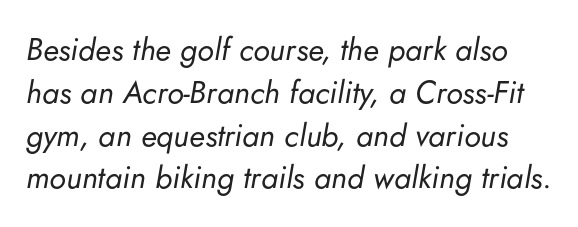
Q: Is the text bold? A: No.
Q: Is the text italic (slanted)? A: Yes, it leans right by about 5 degrees.
Q: Is the text underlined? A: No.
Q: Is the spacing between letters normal or unusually wide? A: Normal.
Q: Is the spacing between lines tight, normal or loose? A: Normal.
Q: Width (condensed, normal, or wide)? A: Normal.
Q: Stroke contrast? A: Low.
Q: x-height? A: Small.
Q: Monospaced? A: No.
